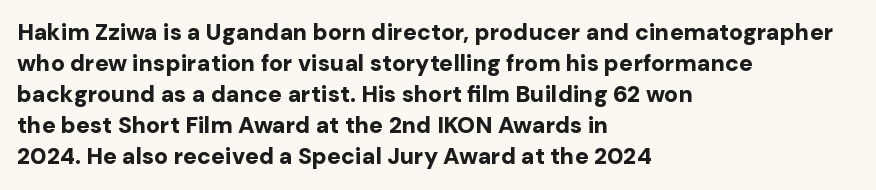
Caption: bold face, heavy strokes. Compared with typical body copy, the letter spacing here is the same. Line starts are locked; line ends wander. The axis of the letterforms is exactly vertical.
